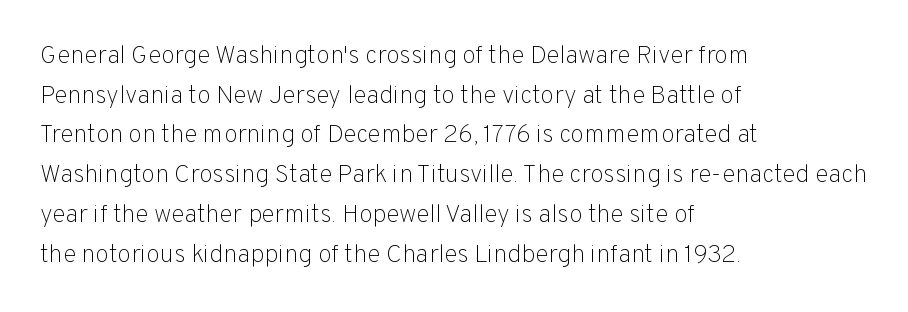
No italicization has been applied; the sample stays upright. Which margin do the lines hug? The left one — the right edge is uneven. Interline gaps are of average width in this sample. Descender tails drop into unmarked territory.
